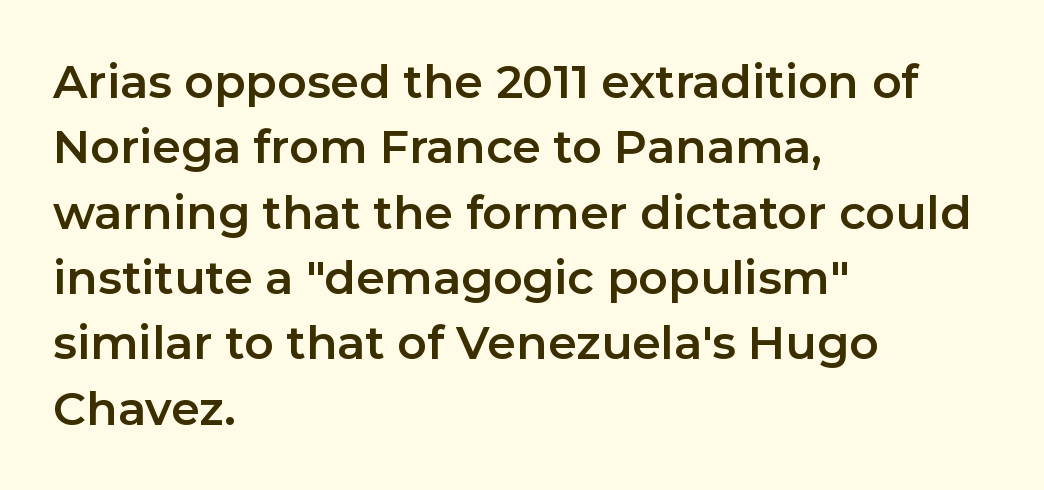
The image shows 46 px sans-serif type, upright; set left-aligned, normal line spacing (1.42x), normal letter spacing, not underlined; low stroke contrast and a medium x-height.
